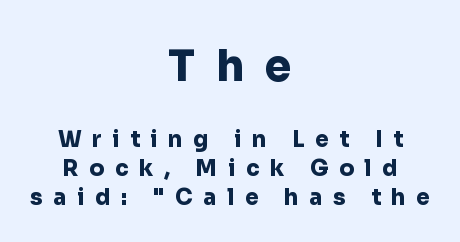
Q: Is the text bold? A: Yes.
Q: Is the text italic (slanted)? A: No, it is upright.
Q: Is the typeface a serif or a sans-serif typeface? A: Sans-serif.
Q: Is the text underlined? A: No.
Q: How is the paragraph aligned? A: Centered.
Q: Is the spacing between letters normal or unusually wide? A: Unusually wide.
Q: Is the spacing between lines tight, normal or loose? A: Normal.
Q: Which block of text is set in a larger size, the first (top) or the second (bottom)? A: The first (top) one.
Q: Width (condensed, normal, or wide)? A: Normal.
Q: Stroke contrast? A: Low.
Q: x-height? A: Medium.
Q: Monospaced? A: No.
